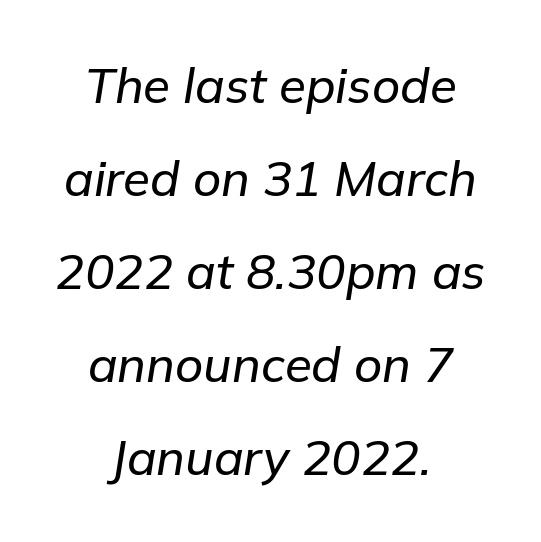
Q: Is the text italic (slanted)? A: Yes, it leans right by about 9 degrees.
Q: Is the text underlined? A: No.
Q: How is the paragraph aligned? A: Centered.
Q: Is the spacing between letters normal or unusually wide? A: Normal.
Q: Is the spacing between lines tight, normal or loose? A: Loose.
Q: Width (condensed, normal, or wide)? A: Normal.
Q: Stroke contrast? A: Low.
Q: x-height? A: Medium.
Q: Monospaced? A: No.
